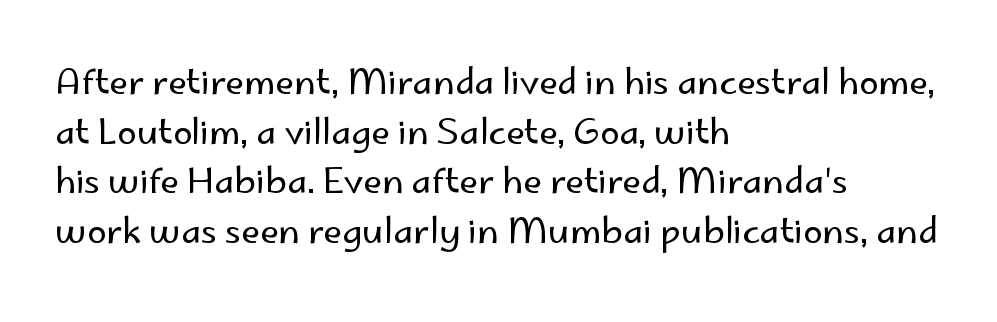
{"serif": "no", "italic": "no", "bold": "no", "weight": "regular", "width": "normal", "stroke_contrast": "low", "x_height": "small", "monospaced": "no", "underline": "no", "align": "left", "line_spacing": "normal", "line_spacing_ratio": 1.42, "letter_spacing": "normal", "letter_spacing_em": 0.0, "glyph_px": 35}
